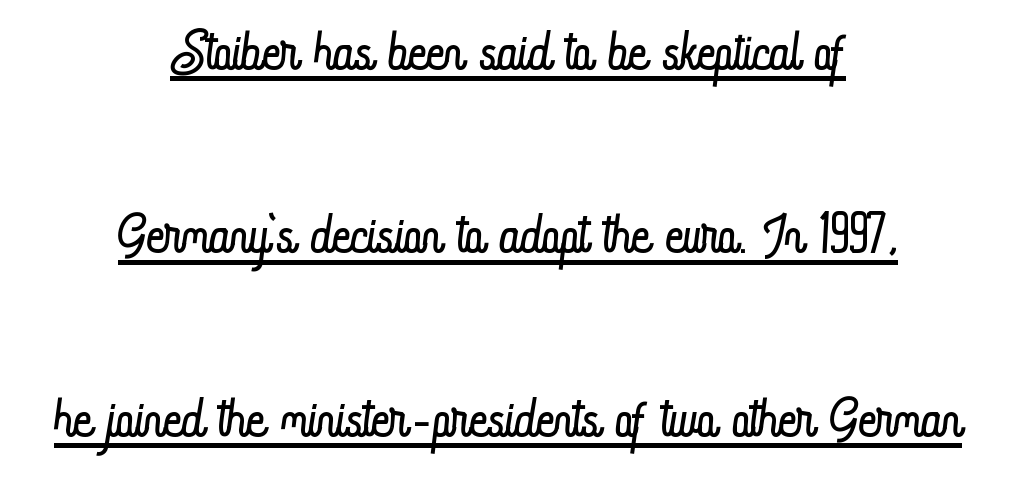
The image shows 79 px light, condensed type; set centered, loose line spacing (2.32x), normal letter spacing, underlined; low stroke contrast and a small x-height.
